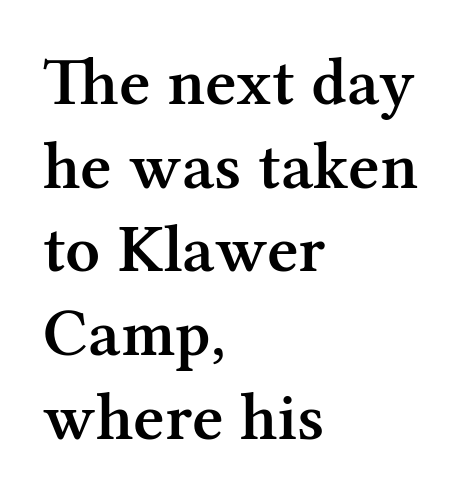
{"serif": "yes", "italic": "no", "bold": "semi", "weight": "semibold", "width": "normal", "stroke_contrast": "medium", "x_height": "medium", "monospaced": "no", "underline": "no", "align": "left", "line_spacing_ratio": 1.23, "letter_spacing": "normal", "letter_spacing_em": 0.0, "glyph_px": 68}
